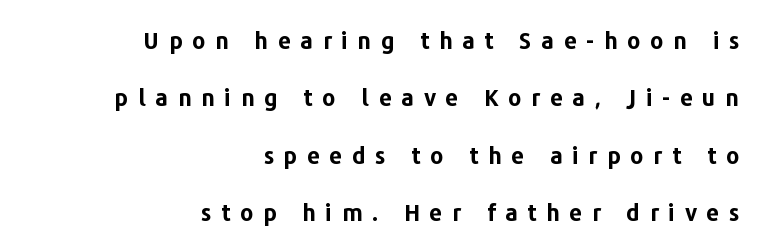
The image shows 23 px bold type, upright; set right-aligned, loose line spacing (2.49x), unusually wide letter spacing (+0.42 em), not underlined.
